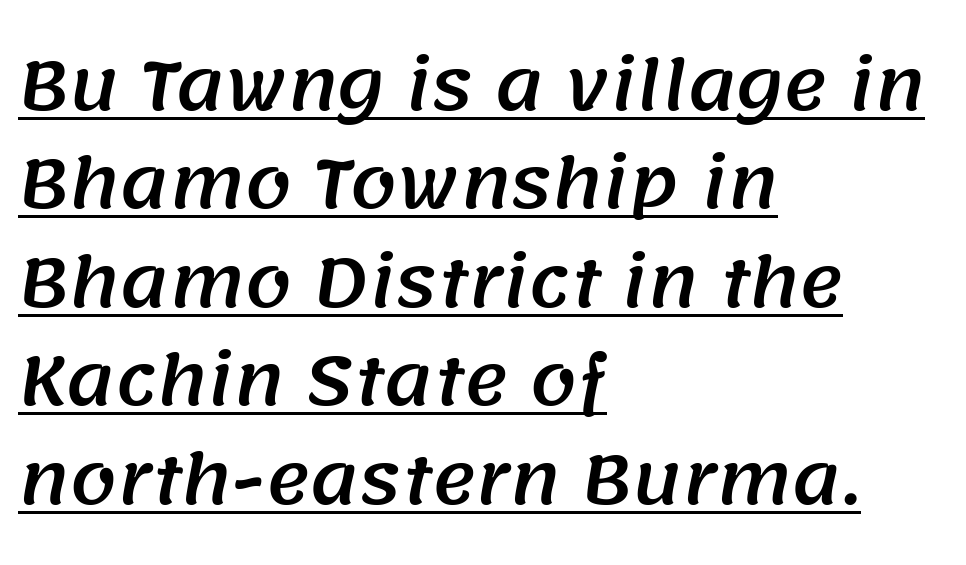
{"serif": "no", "width": "normal", "stroke_contrast": "medium", "x_height": "large", "monospaced": "no", "underline": "yes", "align": "left", "line_spacing": "normal", "line_spacing_ratio": 1.47, "letter_spacing": "normal", "letter_spacing_em": 0.0, "glyph_px": 67}
